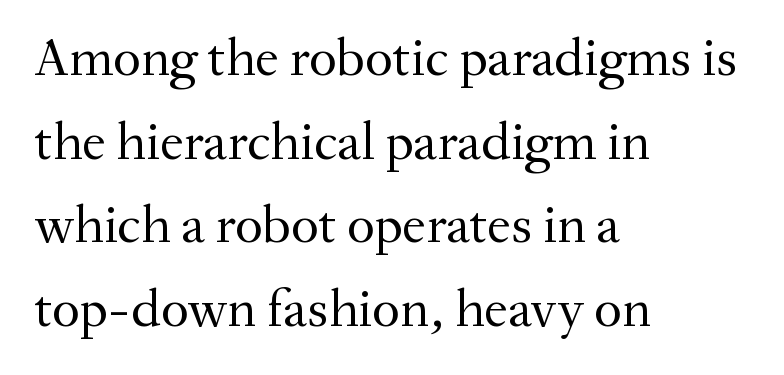
The image shows 54 px regular-weight serif type, upright; set left-aligned, normal line spacing (1.55x), normal letter spacing, not underlined; medium stroke contrast and a small x-height.
